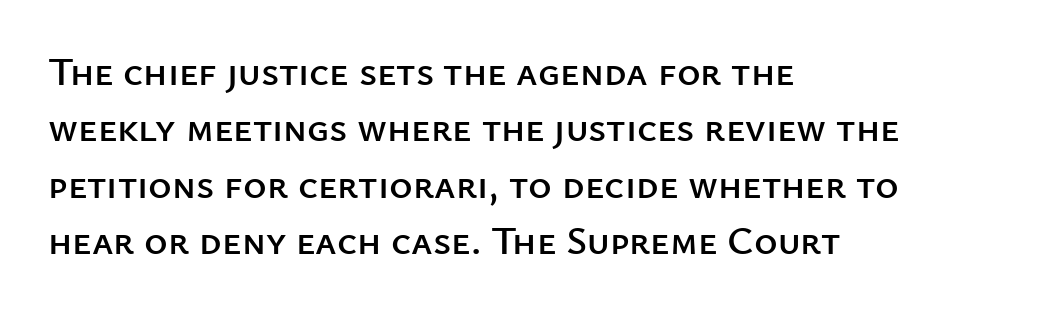
The image shows 40 px sans-serif type, upright; set left-aligned, normal line spacing (1.41x), normal letter spacing, not underlined; low stroke contrast and a medium x-height.
